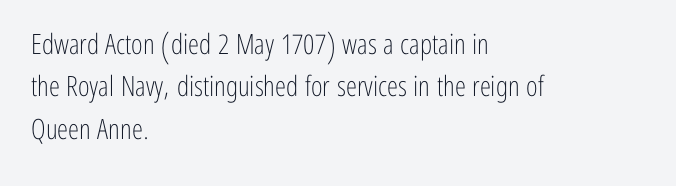
The image shows 28 px light, condensed sans-serif type, upright; set left-aligned, normal line spacing (1.51x), normal letter spacing, not underlined; low stroke contrast and a medium x-height.
